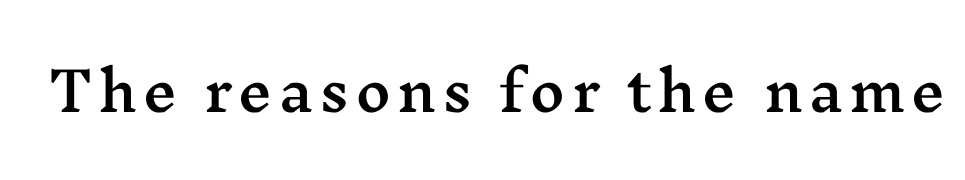
Q: Is the text italic (slanted)? A: No, it is upright.
Q: Is the typeface a serif or a sans-serif typeface? A: Serif.
Q: Is the text underlined? A: No.
Q: Width (condensed, normal, or wide)? A: Wide.
Q: Stroke contrast? A: Medium.
Q: x-height? A: Medium.
Q: Monospaced? A: No.
